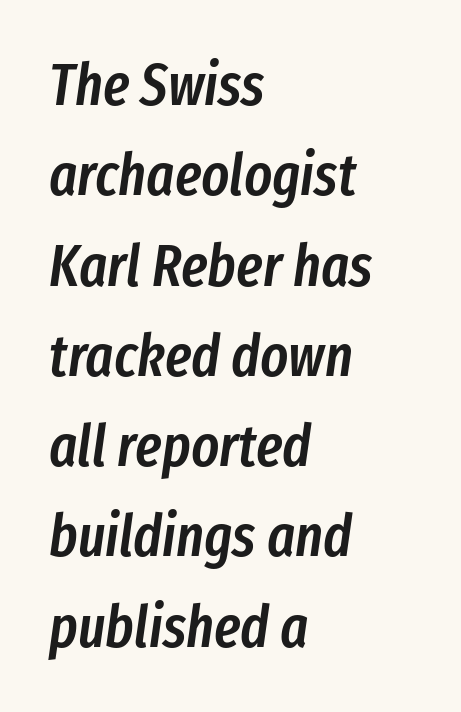
The image shows 59 px semibold, condensed type, italic (leaning right); set left-aligned, normal line spacing (1.53x), normal letter spacing, not underlined; low stroke contrast and a medium x-height.
